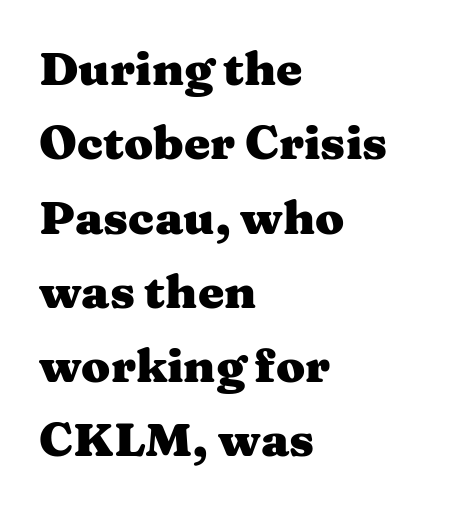
Is the block centered? No — it sits flush against the left margin. The passage shown has conventional tracking throughout. The font's upright variant was chosen for this text. Letterform terminals end in serifs throughout the passage.
